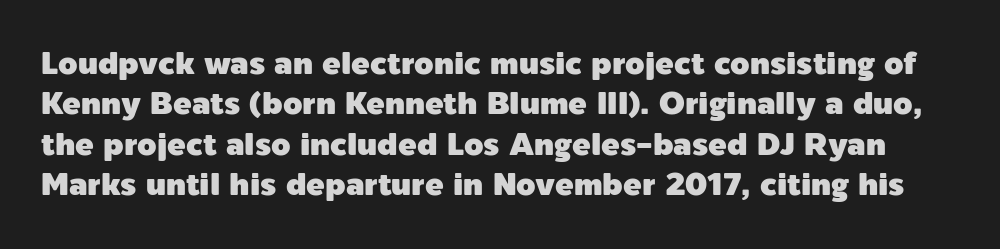
Q: Is the text italic (slanted)? A: No, it is upright.
Q: Is the typeface a serif or a sans-serif typeface? A: Sans-serif.
Q: Is the text underlined? A: No.
Q: Is the spacing between letters normal or unusually wide? A: Normal.
Q: Is the spacing between lines tight, normal or loose? A: Normal.
Q: Width (condensed, normal, or wide)? A: Normal.
Q: x-height? A: Medium.
Q: Monospaced? A: No.
